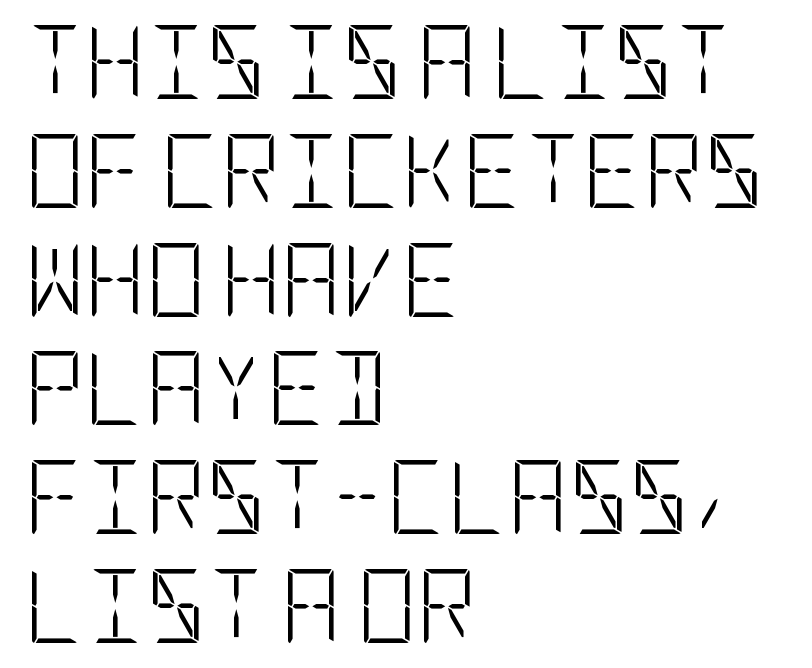
{"serif": "no", "italic": "no", "bold": "no", "weight": "light", "width": "condensed", "stroke_contrast": "low", "x_height": "large", "underline": "no", "align": "left", "line_spacing": "normal", "line_spacing_ratio": 1.47, "letter_spacing": "normal", "letter_spacing_em": 0.0, "glyph_px": 74}
